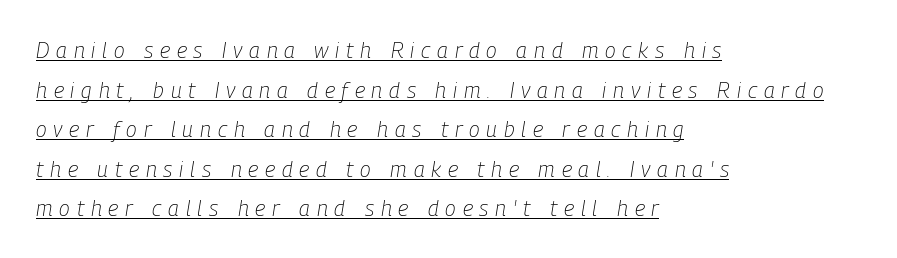
The image shows 22 px text type, italic (leaning right); set left-aligned, line spacing 1.8x, unusually wide letter spacing (+0.31 em), underlined.
